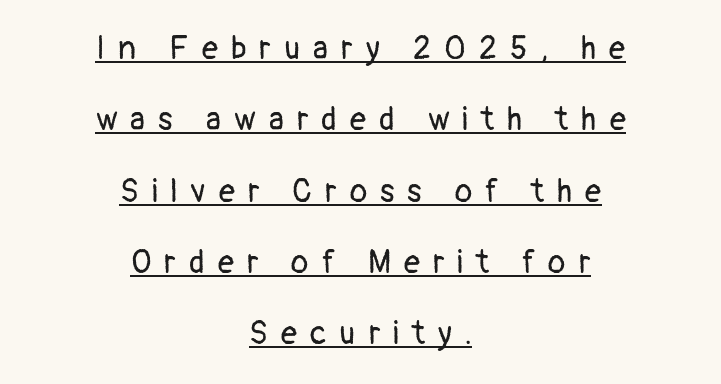
{"serif": "no", "italic": "no", "bold": "no", "weight": "regular", "width": "normal", "stroke_contrast": "low", "x_height": "medium", "monospaced": "no", "underline": "yes", "align": "center", "line_spacing": "loose", "line_spacing_ratio": 2.23, "letter_spacing": "wide", "letter_spacing_em": 0.41, "glyph_px": 32}
